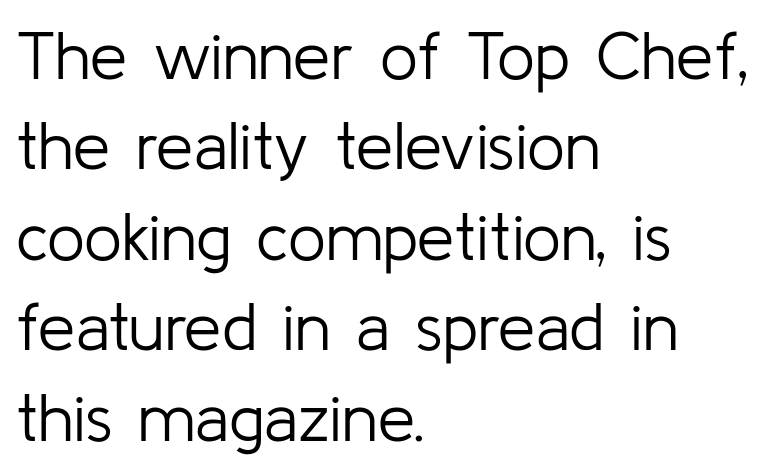
The weight would be labelled regular, book, light, or lighter still. Nobody touched the tracking dial on this one. Posture: straight, roman, zero tilt. Horizontal bands of white between lines are of average thickness. Decoration check: the copy has no underline.
